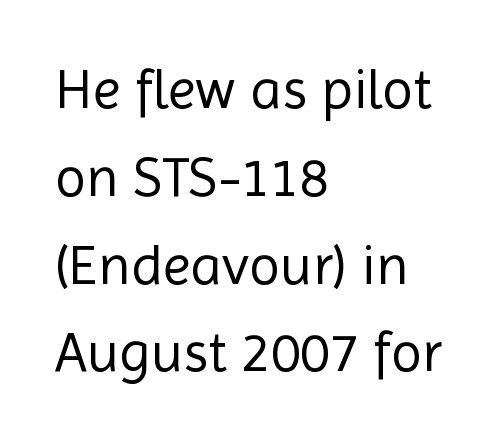
Q: Is the text bold? A: No.
Q: Is the text italic (slanted)? A: No, it is upright.
Q: Is the typeface a serif or a sans-serif typeface? A: Sans-serif.
Q: Is the text underlined? A: No.
Q: How is the paragraph aligned? A: Left-aligned.
Q: Is the spacing between letters normal or unusually wide? A: Normal.
Q: Is the spacing between lines tight, normal or loose? A: Normal.
Q: Width (condensed, normal, or wide)? A: Normal.
Q: x-height? A: Medium.
Q: Monospaced? A: No.
